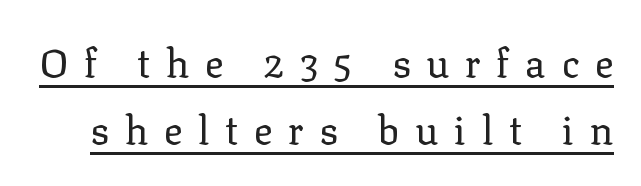
The image shows 39 px regular-weight serif type, upright; set line spacing 1.73x, unusually wide letter spacing (+0.4 em), underlined; low stroke contrast and a medium x-height.
